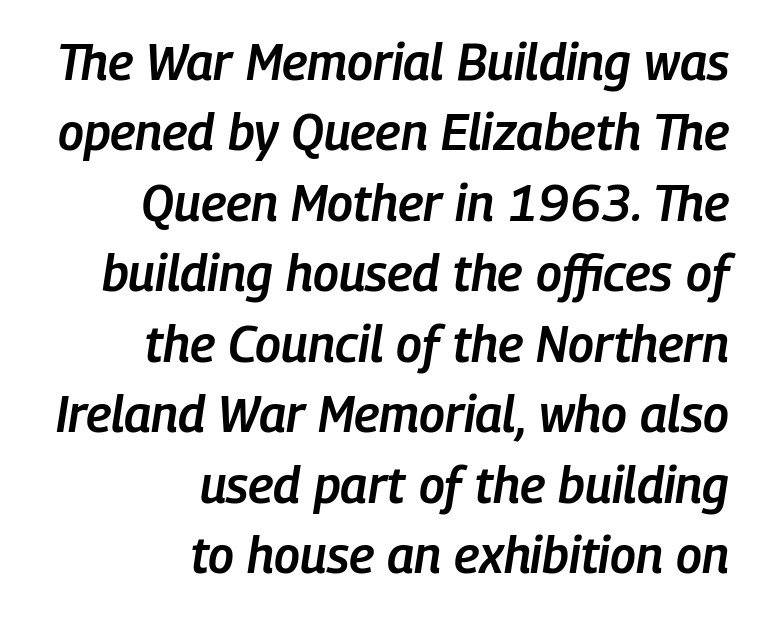
Q: Is the text bold? A: Semi-bold.
Q: Is the text italic (slanted)? A: Yes, it leans right by about 9 degrees.
Q: Is the text underlined? A: No.
Q: How is the paragraph aligned? A: Right-aligned.
Q: Is the spacing between letters normal or unusually wide? A: Normal.
Q: Is the spacing between lines tight, normal or loose? A: Normal.
Q: Width (condensed, normal, or wide)? A: Condensed.
Q: Stroke contrast? A: Low.
Q: x-height? A: Medium.
Q: Monospaced? A: No.
